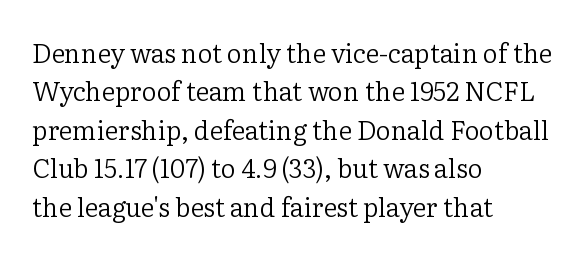
Q: Is the text bold? A: No.
Q: Is the text italic (slanted)? A: No, it is upright.
Q: Is the text underlined? A: No.
Q: How is the paragraph aligned? A: Left-aligned.
Q: Is the spacing between letters normal or unusually wide? A: Normal.
Q: Is the spacing between lines tight, normal or loose? A: Normal.
